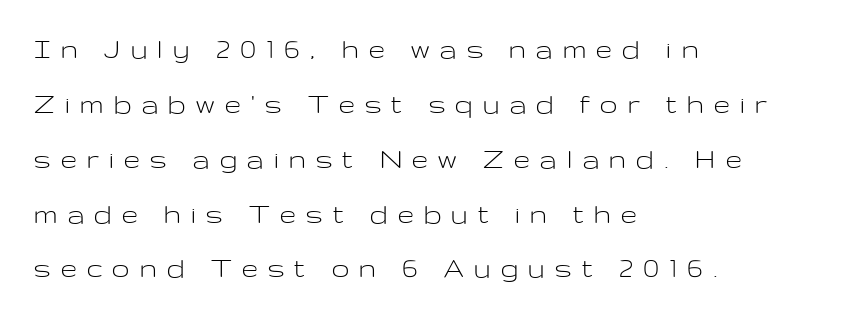
Q: Is the text bold? A: No.
Q: Is the text italic (slanted)? A: No, it is upright.
Q: Is the typeface a serif or a sans-serif typeface? A: Sans-serif.
Q: Is the text underlined? A: No.
Q: How is the paragraph aligned? A: Left-aligned.
Q: Is the spacing between letters normal or unusually wide? A: Unusually wide.
Q: Width (condensed, normal, or wide)? A: Wide.
Q: Stroke contrast? A: Low.
Q: x-height? A: Medium.
Q: Monospaced? A: No.
